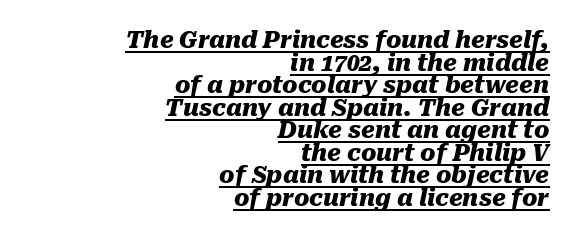
Q: Is the text bold? A: Yes.
Q: Is the text italic (slanted)? A: Yes, it leans right by about 10 degrees.
Q: Is the text underlined? A: Yes.
Q: How is the paragraph aligned? A: Right-aligned.
Q: Is the spacing between letters normal or unusually wide? A: Normal.
Q: Is the spacing between lines tight, normal or loose? A: Tight.
